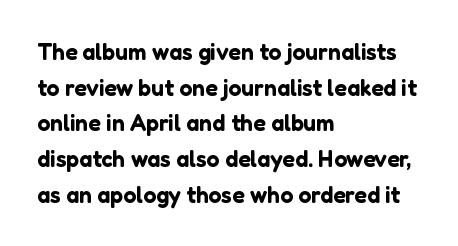
Q: Is the text italic (slanted)? A: No, it is upright.
Q: Is the text underlined? A: No.
Q: How is the paragraph aligned? A: Left-aligned.
Q: Is the spacing between letters normal or unusually wide? A: Normal.
Q: Is the spacing between lines tight, normal or loose? A: Normal.
